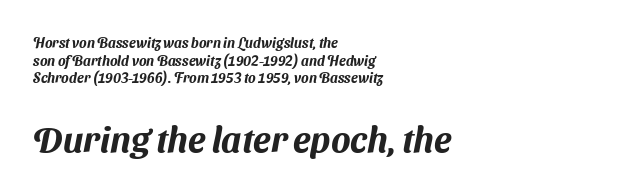
This sample is left-justified, so line endings fall wherever the words run out. The type family on display is of the sans-serif kind. Type size steps up from the first block to the second. This sample has the flowing, uneven cadence of proportional lettering. The gaps between neighbouring characters are ordinary and unremarkable. Vertical spacing — default.
